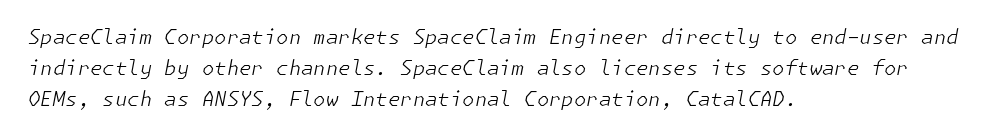
The image shows 20 px text type, italic (leaning right); set left-aligned, normal line spacing (1.54x), normal letter spacing, not underlined.
